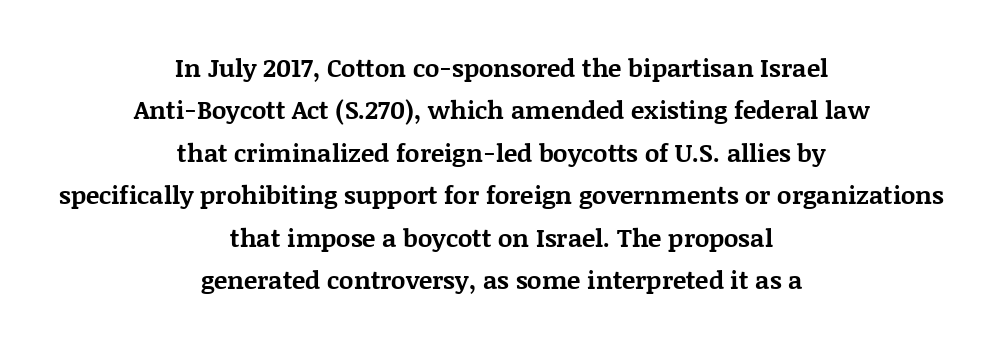
Q: Is the text bold? A: Yes.
Q: Is the text italic (slanted)? A: No, it is upright.
Q: Is the text underlined? A: No.
Q: How is the paragraph aligned? A: Centered.
Q: Is the spacing between letters normal or unusually wide? A: Normal.
Q: Is the spacing between lines tight, normal or loose? A: Normal.
